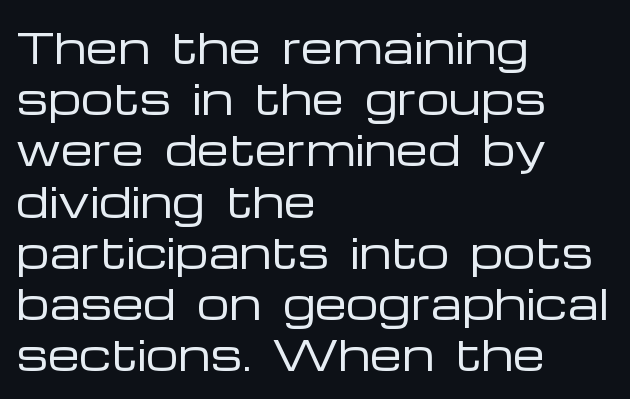
{"serif": "no", "italic": "no", "bold": "no", "weight": "regular", "width": "wide", "stroke_contrast": "low", "x_height": "medium", "monospaced": "no", "underline": "no", "align": "left", "line_spacing": "normal", "line_spacing_ratio": 1.25, "letter_spacing": "normal", "letter_spacing_em": 0.0, "glyph_px": 41}
